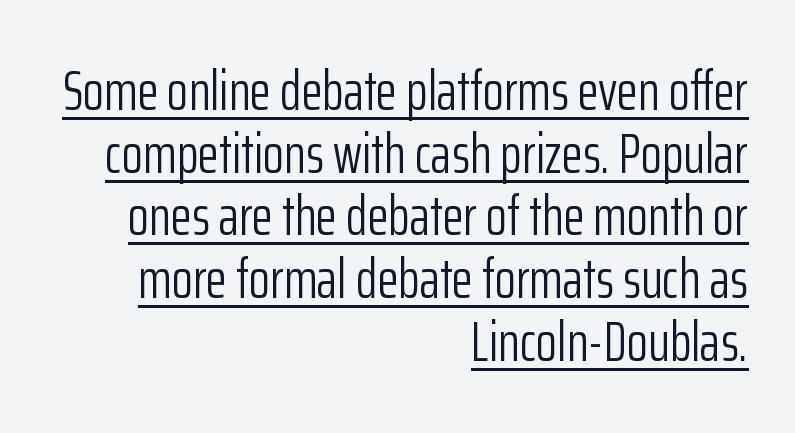
{"serif": "no", "italic": "no", "bold": "no", "weight": "light", "width": "condensed", "stroke_contrast": "low", "x_height": "medium", "monospaced": "no", "underline": "yes", "align": "right", "line_spacing": "tight", "line_spacing_ratio": 1.14, "letter_spacing": "normal", "letter_spacing_em": 0.0, "glyph_px": 55}
